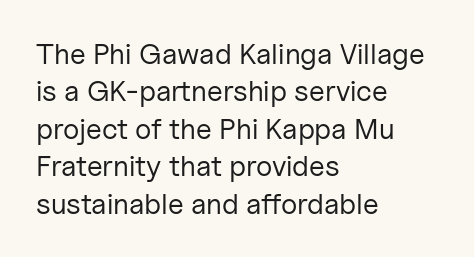
{"serif": "no", "italic": "no", "bold": "no", "weight": "regular", "width": "normal", "stroke_contrast": "low", "x_height": "medium", "monospaced": "no", "underline": "no", "align": "left", "line_spacing": "normal", "line_spacing_ratio": 1.29, "letter_spacing": "normal", "letter_spacing_em": 0.0, "glyph_px": 29}
